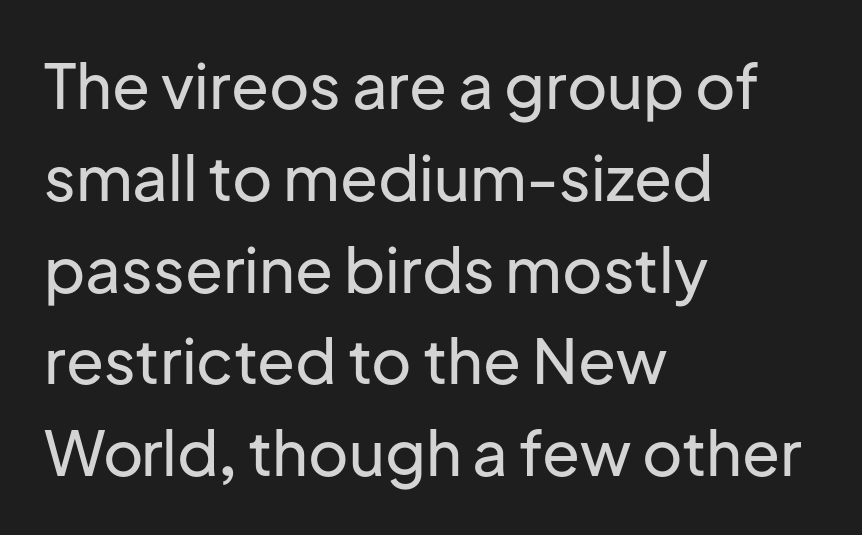
The rendering uses natural spacing where letterforms have individual widths. The gaps between neighbouring characters are ordinary and unremarkable. Classification — sans serif. Decoration check: the copy has no underline.
